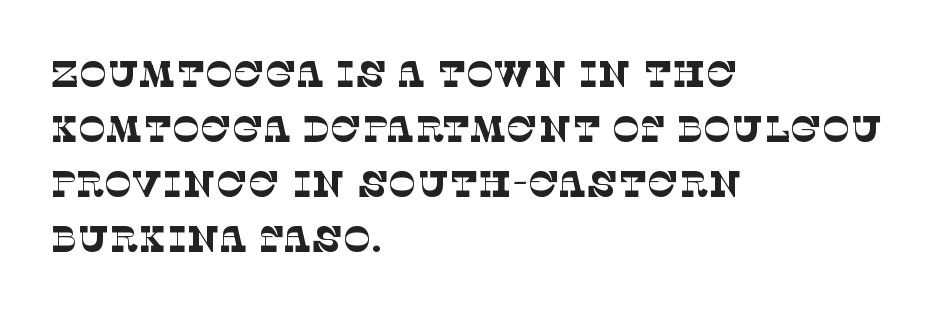
Q: Is the text bold? A: No.
Q: Is the typeface a serif or a sans-serif typeface? A: Serif.
Q: Is the text underlined? A: No.
Q: How is the paragraph aligned? A: Left-aligned.
Q: Is the spacing between letters normal or unusually wide? A: Normal.
Q: Is the spacing between lines tight, normal or loose? A: Normal.
Q: Width (condensed, normal, or wide)? A: Normal.
Q: Stroke contrast? A: Low.
Q: x-height? A: Large.
Q: Monospaced? A: No.
